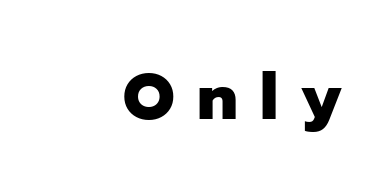
Italic? Not at all — the glyphs are vertical. Think of a printed novel: that variable character pitch is what you see here. Anything drawn beneath the words? Only blank space. The typeface chosen for these lines omits serifs.
